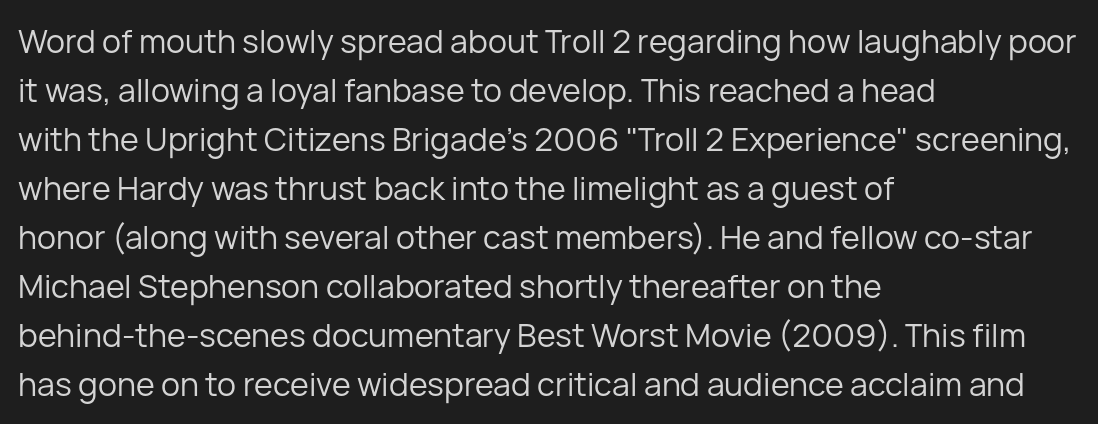
{"serif": "no", "italic": "no", "bold": "no", "weight": "regular", "width": "normal", "stroke_contrast": "low", "x_height": "medium", "monospaced": "no", "underline": "no", "align": "left", "line_spacing": "normal", "line_spacing_ratio": 1.53, "letter_spacing": "normal", "letter_spacing_em": 0.0, "glyph_px": 32}
